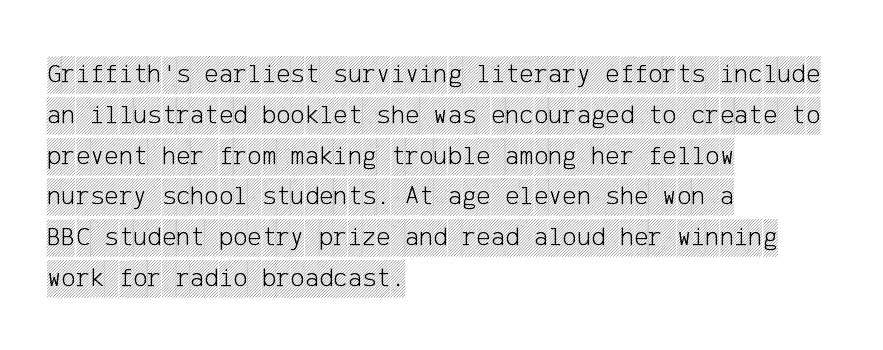
The typography opts for an upright posture over an oblique one. Descenders hang freely into open space. The rag falls on the right side of this text block. No extra tracking has been applied to these lines. Does the leading feel generous? No, just average.
